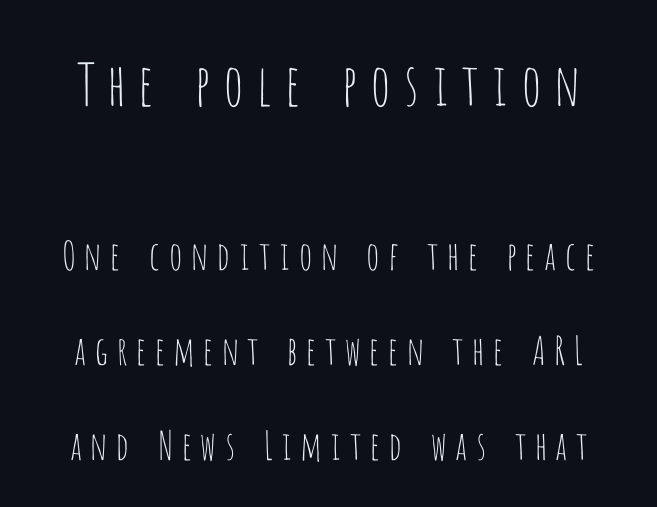
{"serif": "no", "italic": "no", "bold": "no", "weight": "thin", "width": "condensed", "stroke_contrast": "low", "x_height": "large", "monospaced": "no", "underline": "no", "line_spacing": "loose", "line_spacing_ratio": 2.43, "larger_block": "first", "size_ratio": 1.49, "glyph_px": 58}
